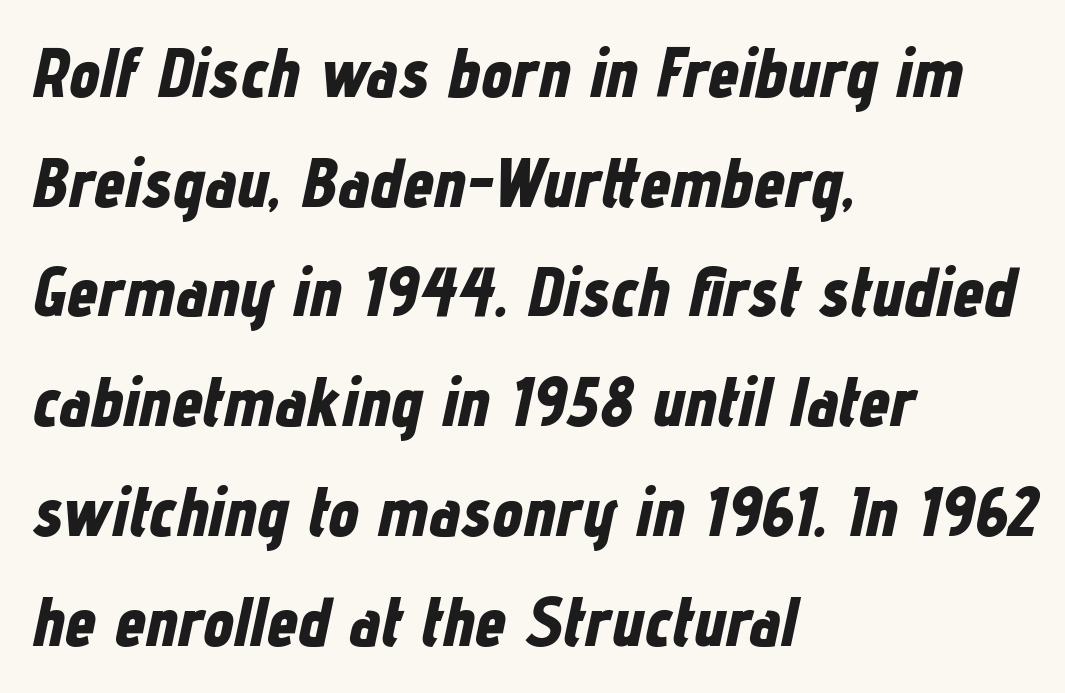
Notice how thick the strokes are: this is what a full bold looks like. This sample has the flowing, uneven cadence of proportional lettering. The passage is arranged the way most books set body copy — flush left. The line texture is even and compact thanks to regular tracking. Words float on clear page, feet unadorned. The font's italic variant was chosen for this text.
